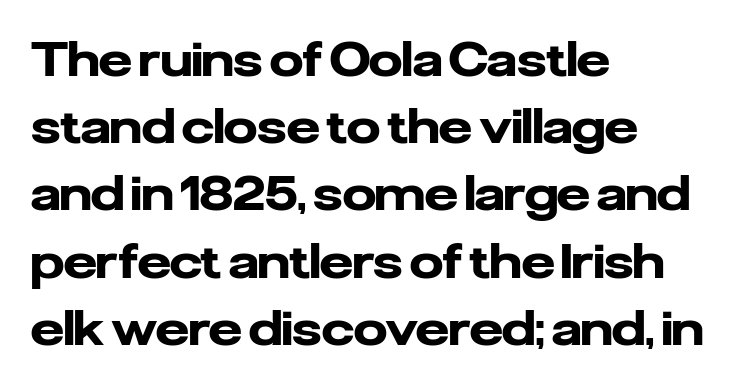
The image shows 47 px heavy sans-serif type, upright; set left-aligned, normal line spacing (1.43x), normal letter spacing, not underlined; low stroke contrast and a medium x-height.
